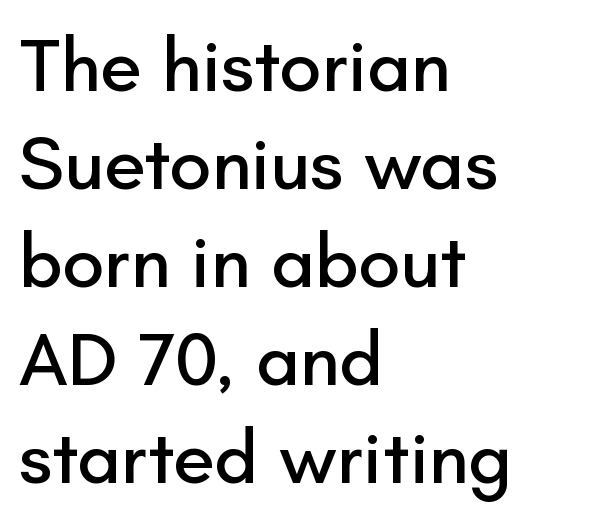
Q: Is the text italic (slanted)? A: No, it is upright.
Q: Is the typeface a serif or a sans-serif typeface? A: Sans-serif.
Q: Is the text underlined? A: No.
Q: How is the paragraph aligned? A: Left-aligned.
Q: Is the spacing between letters normal or unusually wide? A: Normal.
Q: Is the spacing between lines tight, normal or loose? A: Normal.
Q: Width (condensed, normal, or wide)? A: Normal.
Q: Stroke contrast? A: Low.
Q: x-height? A: Small.
Q: Monospaced? A: No.
